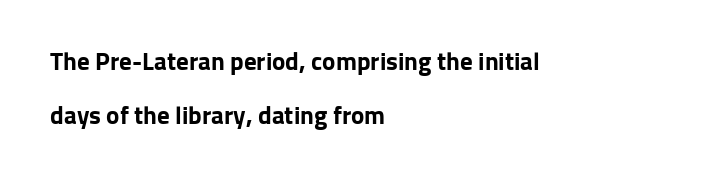
The image shows 25 px bold type, upright; set left-aligned, loose line spacing (2.17x), normal letter spacing, not underlined.
